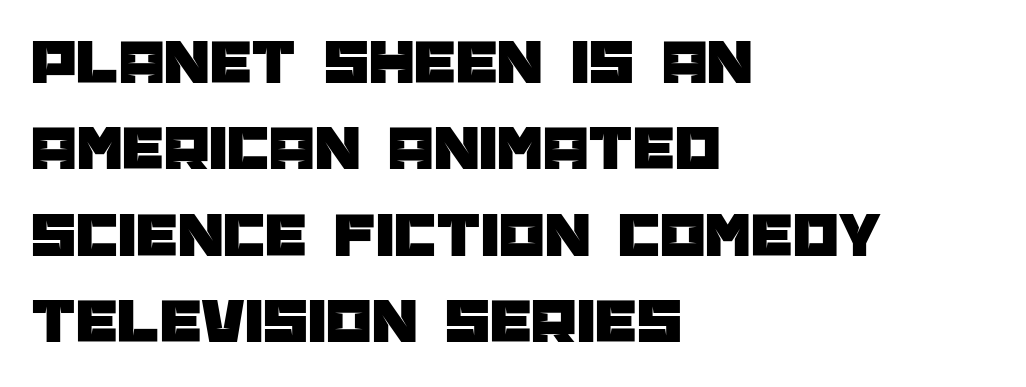
{"serif": "no", "italic": "no", "width": "normal", "stroke_contrast": "low", "x_height": "large", "monospaced": "no", "underline": "no", "align": "left", "line_spacing": "normal", "line_spacing_ratio": 1.33, "letter_spacing": "normal", "letter_spacing_em": 0.0, "glyph_px": 65}
